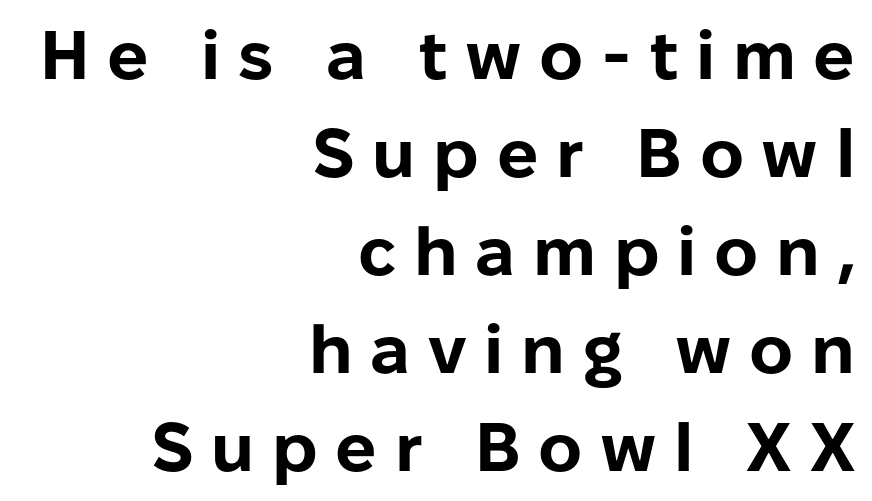
Set as a true bold cut, around the 700 mark. Evenly set lines give the paragraph a standard silhouette. Does extra space separate the letters? Yes, quite a lot of it. Type without underlining.
